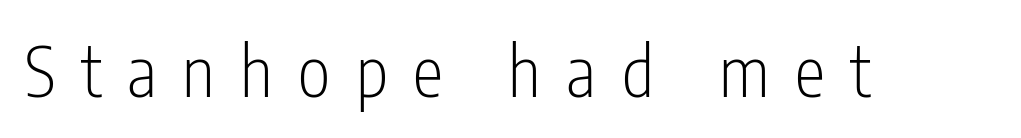
The typeface chosen for these lines omits serifs. Compared with typical body copy, the letter spacing here is much looser. These glyphs show unthickened strokes, regular width or finer. Proportional: the letters do not fall into vertical columns. The letters stand straight up with perfectly vertical stems.
